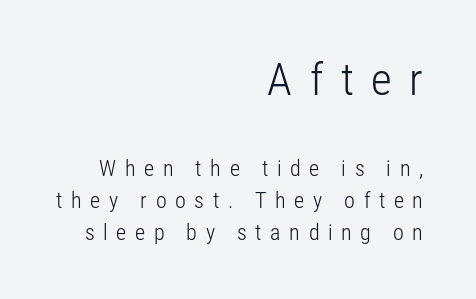
Q: Is the text bold? A: No.
Q: Is the text italic (slanted)? A: No, it is upright.
Q: Is the typeface a serif or a sans-serif typeface? A: Sans-serif.
Q: Is the text underlined? A: No.
Q: How is the paragraph aligned? A: Right-aligned.
Q: Is the spacing between letters normal or unusually wide? A: Unusually wide.
Q: Is the spacing between lines tight, normal or loose? A: Normal.
Q: Which block of text is set in a larger size, the first (top) or the second (bottom)? A: The first (top) one.
Q: Width (condensed, normal, or wide)? A: Condensed.
Q: Stroke contrast? A: Low.
Q: x-height? A: Medium.
Q: Monospaced? A: No.
